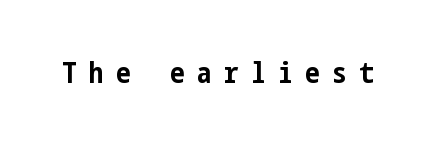
{"serif": "no", "italic": "no", "bold": "yes", "weight": "bold", "width": "condensed", "stroke_contrast": "low", "x_height": "medium", "underline": "no", "letter_spacing": "wide", "letter_spacing_em": 0.43, "glyph_px": 29}
